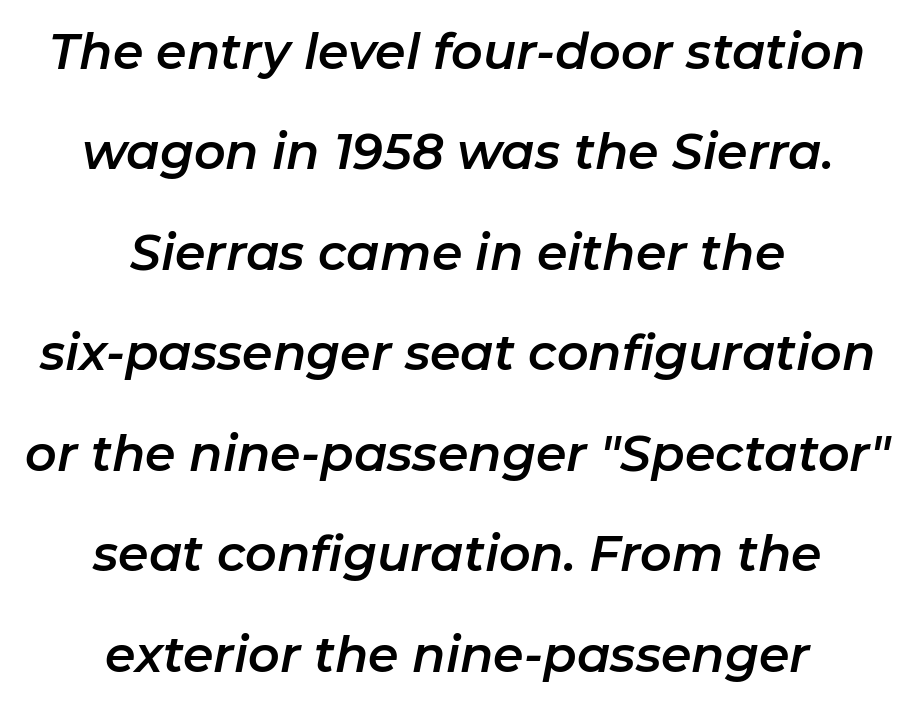
Q: Is the text italic (slanted)? A: Yes, it leans right by about 11 degrees.
Q: Is the text underlined? A: No.
Q: How is the paragraph aligned? A: Centered.
Q: Is the spacing between letters normal or unusually wide? A: Normal.
Q: Is the spacing between lines tight, normal or loose? A: Loose.
Q: Width (condensed, normal, or wide)? A: Normal.
Q: Stroke contrast? A: Low.
Q: x-height? A: Medium.
Q: Monospaced? A: No.
